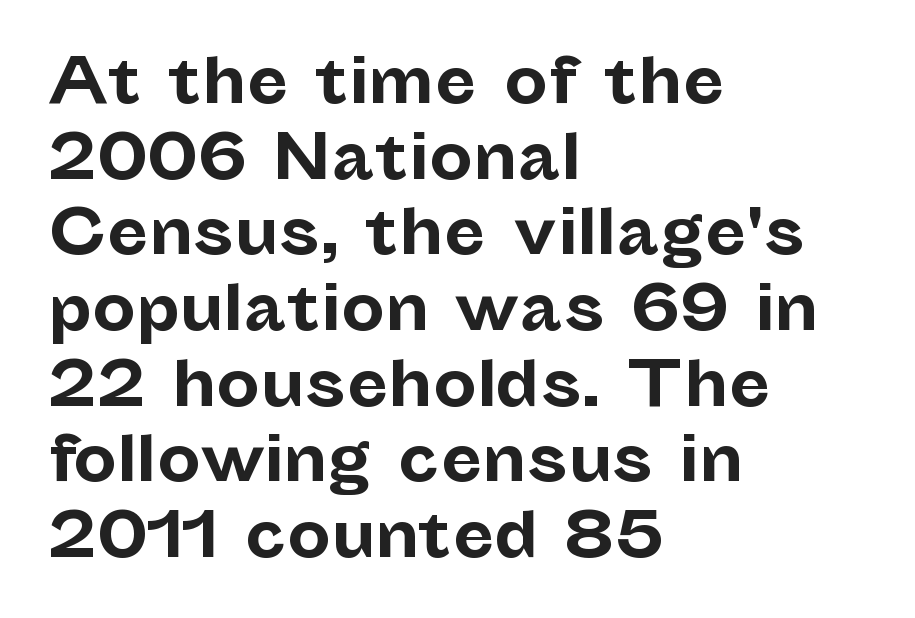
The image shows 61 px bold sans-serif type, upright; set left-aligned, line spacing 1.24x, normal letter spacing, not underlined; low stroke contrast and a medium x-height.
